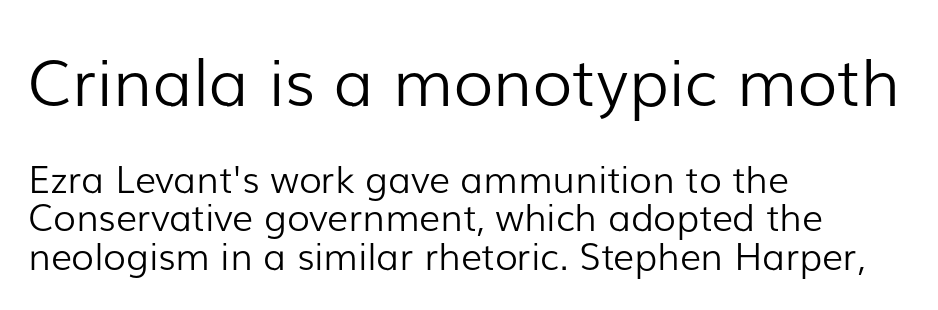
{"serif": "no", "italic": "no", "bold": "no", "weight": "light", "width": "normal", "stroke_contrast": "low", "x_height": "medium", "monospaced": "no", "underline": "no", "align": "left", "line_spacing": "tight", "line_spacing_ratio": 1.04, "letter_spacing": "normal", "letter_spacing_em": 0.0, "larger_block": "first", "size_ratio": 1.76, "glyph_px": 65}
